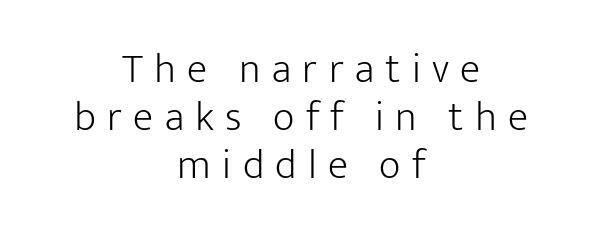
The image shows 42 px light sans-serif type, upright; set centered, tight line spacing (1.14x), unusually wide letter spacing (+0.27 em), not underlined; low stroke contrast and a medium x-height.
